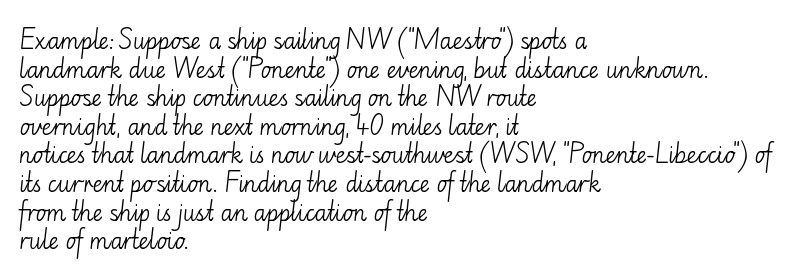
Check the space under the baseline: it is left empty. Characters follow at the spacing the type designer built in. These glyphs show unthickened strokes, regular width or finer. A typesetter would call this leading conventional body-copy spacing. The compositor pushed each line to the left boundary.
